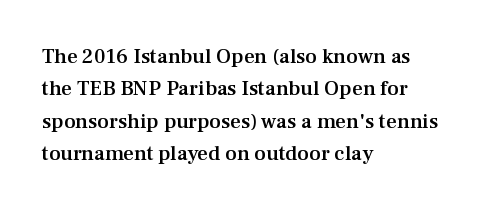
{"italic": "no", "bold": "semi", "underline": "no", "align": "left", "line_spacing": "normal", "line_spacing_ratio": 1.54, "letter_spacing": "normal", "letter_spacing_em": 0.0, "glyph_px": 21}
